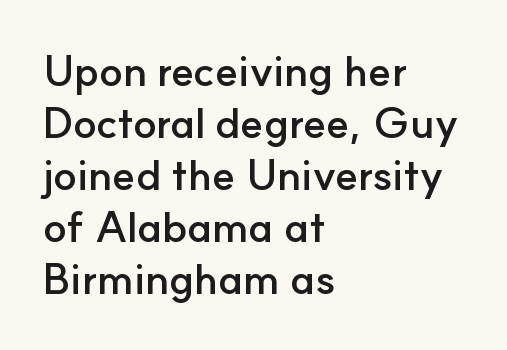
Compared with typical body copy, the letter spacing here is the same. Characters remain perfectly vertical along every line. These lines are set flush left with a ragged right edge. Stroke terminals: plain, sans-serif. Think of a printed novel: that variable character pitch is what you see here. Has an underline been added? It has not.
